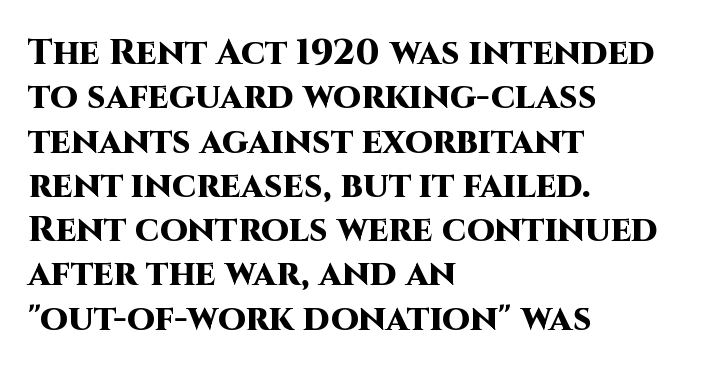
Underline: absent. Caption: standard tracking, unaltered. The rendering uses natural spacing where letterforms have individual widths. Set as a true bold cut, around the 700 mark. This sample uses a sans-serif face. Posture: upright roman.
